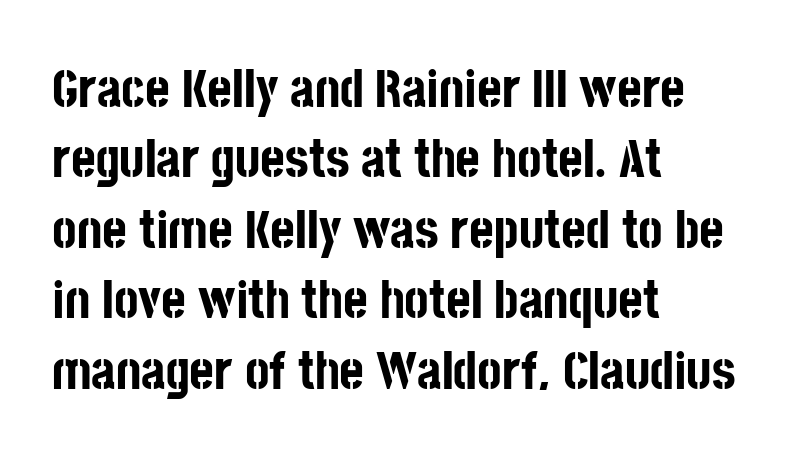
Q: Is the text bold? A: Yes.
Q: Is the text italic (slanted)? A: No, it is upright.
Q: Is the typeface a serif or a sans-serif typeface? A: Sans-serif.
Q: Is the text underlined? A: No.
Q: How is the paragraph aligned? A: Left-aligned.
Q: Is the spacing between letters normal or unusually wide? A: Normal.
Q: Is the spacing between lines tight, normal or loose? A: Normal.
Q: Width (condensed, normal, or wide)? A: Condensed.
Q: Stroke contrast? A: Low.
Q: x-height? A: Large.
Q: Monospaced? A: No.
